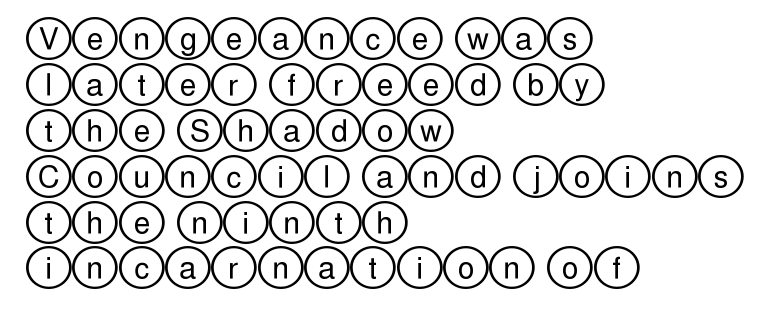
Vertical spacing — default. The line texture is even and compact thanks to regular tracking. Posture: straight, roman, zero tilt. Any mark beneath the type? The region is blank. One-word summary of the alignment: left.
